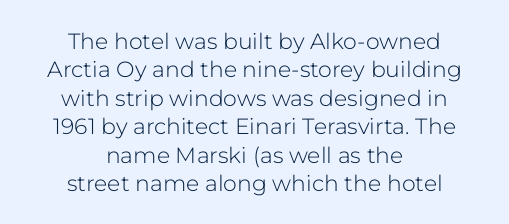
Q: Is the text bold? A: No.
Q: Is the text italic (slanted)? A: No, it is upright.
Q: Is the text underlined? A: No.
Q: How is the paragraph aligned? A: Centered.
Q: Is the spacing between letters normal or unusually wide? A: Normal.
Q: Is the spacing between lines tight, normal or loose? A: Normal.
